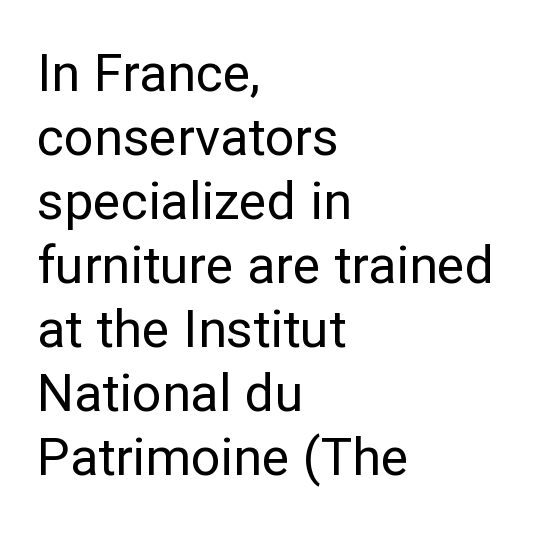
{"serif": "no", "italic": "no", "bold": "no", "weight": "regular", "width": "normal", "stroke_contrast": "low", "x_height": "medium", "monospaced": "no", "underline": "no", "align": "left", "line_spacing_ratio": 1.23, "letter_spacing": "normal", "letter_spacing_em": 0.0, "glyph_px": 52}
